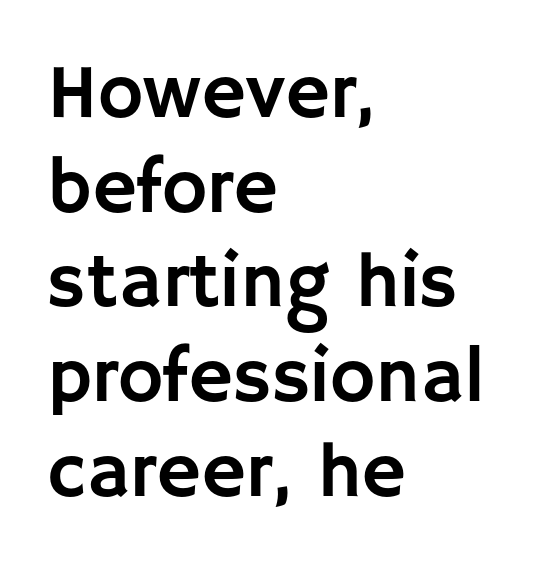
{"serif": "no", "italic": "no", "width": "normal", "stroke_contrast": "low", "x_height": "large", "monospaced": "no", "underline": "no", "align": "left", "line_spacing_ratio": 1.23, "letter_spacing": "normal", "letter_spacing_em": 0.0, "glyph_px": 77}
